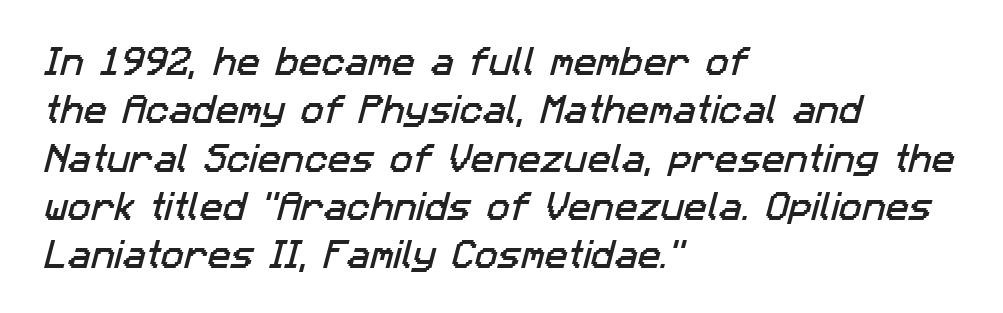
Q: Is the typeface a serif or a sans-serif typeface? A: Sans-serif.
Q: Is the text underlined? A: No.
Q: How is the paragraph aligned? A: Left-aligned.
Q: Is the spacing between letters normal or unusually wide? A: Normal.
Q: Is the spacing between lines tight, normal or loose? A: Normal.
Q: Width (condensed, normal, or wide)? A: Normal.
Q: Stroke contrast? A: Low.
Q: x-height? A: Medium.
Q: Monospaced? A: No.
